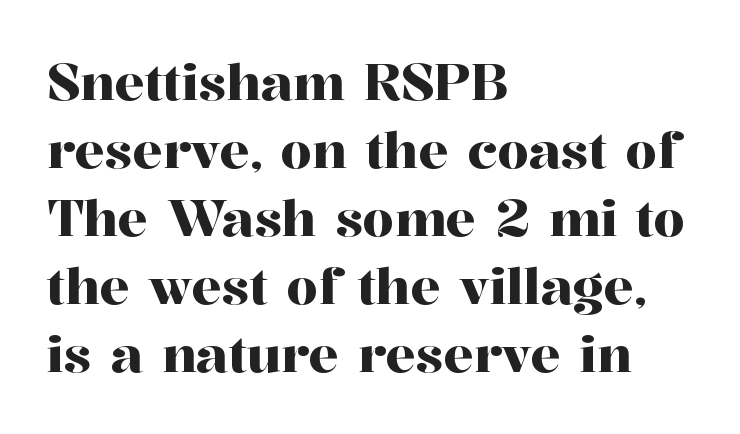
The image shows 50 px serif type, upright; set left-aligned, normal line spacing (1.36x), normal letter spacing, not underlined; high stroke contrast and a medium x-height.
